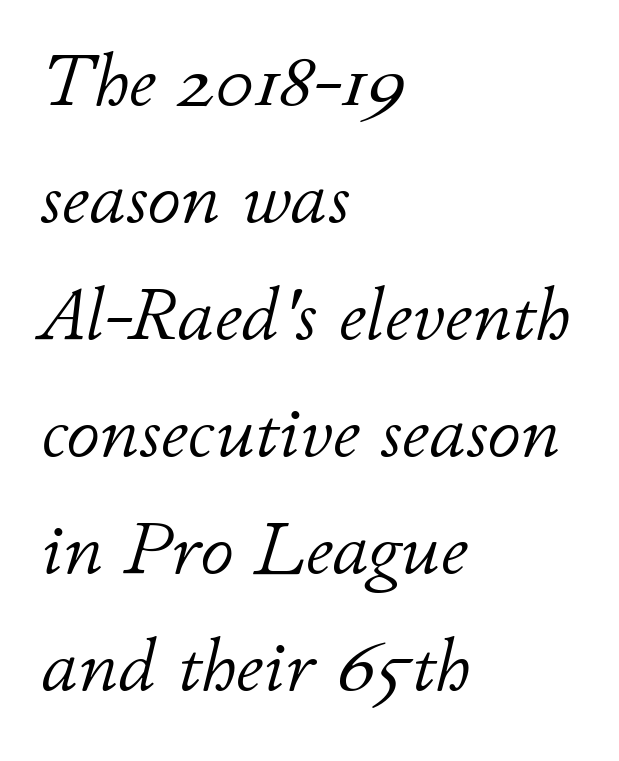
{"italic": "yes", "lean": "right", "slant_degrees": 11, "bold": "no", "weight": "light", "width": "normal", "stroke_contrast": "low", "x_height": "small", "monospaced": "no", "underline": "no", "align": "left", "line_spacing": "normal", "line_spacing_ratio": 1.56, "letter_spacing": "normal", "letter_spacing_em": 0.0, "glyph_px": 75}
